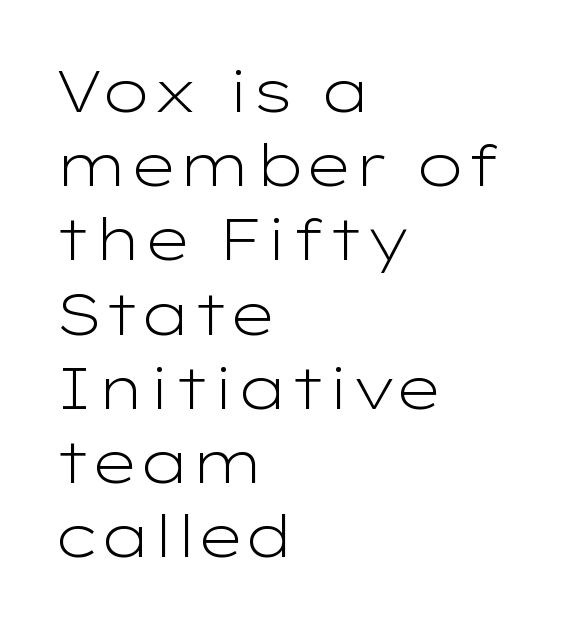
{"serif": "no", "italic": "no", "bold": "no", "weight": "light", "width": "wide", "stroke_contrast": "low", "x_height": "medium", "monospaced": "no", "underline": "no", "align": "left", "line_spacing": "normal", "line_spacing_ratio": 1.28, "letter_spacing": "normal", "letter_spacing_em": 0.0, "glyph_px": 58}
